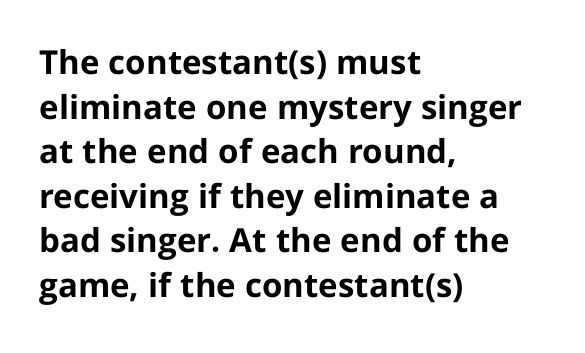
{"serif": "no", "italic": "no", "bold": "yes", "weight": "bold", "width": "normal", "stroke_contrast": "low", "x_height": "medium", "monospaced": "no", "underline": "no", "align": "left", "line_spacing": "normal", "line_spacing_ratio": 1.35, "letter_spacing": "normal", "letter_spacing_em": 0.0, "glyph_px": 33}
